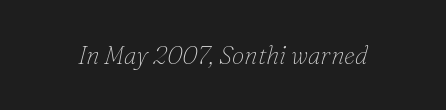
Q: Is the text bold? A: No.
Q: Is the text italic (slanted)? A: Yes, it leans right by about 16 degrees.
Q: Is the text underlined? A: No.
Q: Is the spacing between letters normal or unusually wide? A: Normal.
